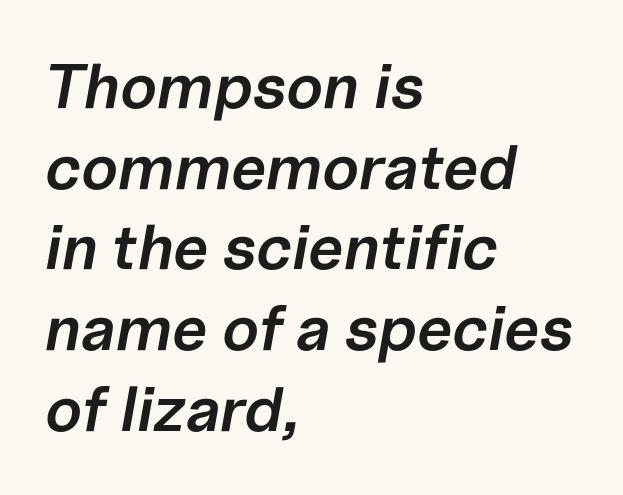
Spacing verdict: proportional, widths tailored to each character. Italic: yes, the glyphs are oblique. Leading matches the norm, producing a regular column. Glance below the letters and you will spot only blank space. Every letter is mildly thick-stroked: semibold rather than bold.
